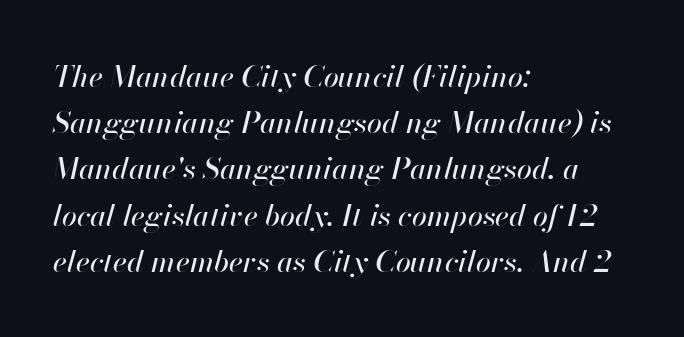
The lines sit at an ordinary, default distance from one another. The lettering tilts uniformly, giving the passage an italic look. The baseline area is clear. The passage shown is typed in a proportional face where columns would drift. The rendering keeps characters at their native spacing. The lines are quadded left.
